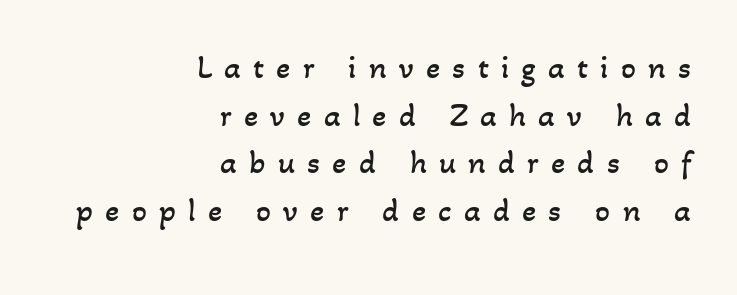
Q: Is the text bold? A: No.
Q: Is the text underlined? A: No.
Q: How is the paragraph aligned? A: Right-aligned.
Q: Is the spacing between letters normal or unusually wide? A: Unusually wide.
Q: Is the spacing between lines tight, normal or loose? A: Normal.
Q: Width (condensed, normal, or wide)? A: Normal.
Q: Stroke contrast? A: Low.
Q: x-height? A: Small.
Q: Monospaced? A: No.
